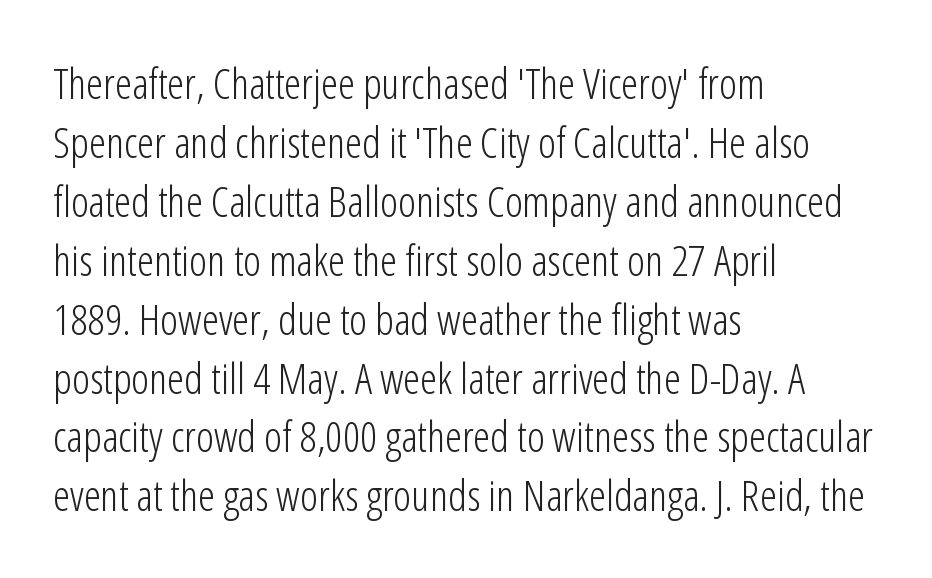
{"serif": "no", "italic": "no", "bold": "no", "weight": "light", "width": "condensed", "stroke_contrast": "low", "x_height": "medium", "monospaced": "no", "underline": "no", "align": "left", "line_spacing": "normal", "line_spacing_ratio": 1.37, "letter_spacing": "normal", "letter_spacing_em": 0.0, "glyph_px": 43}
